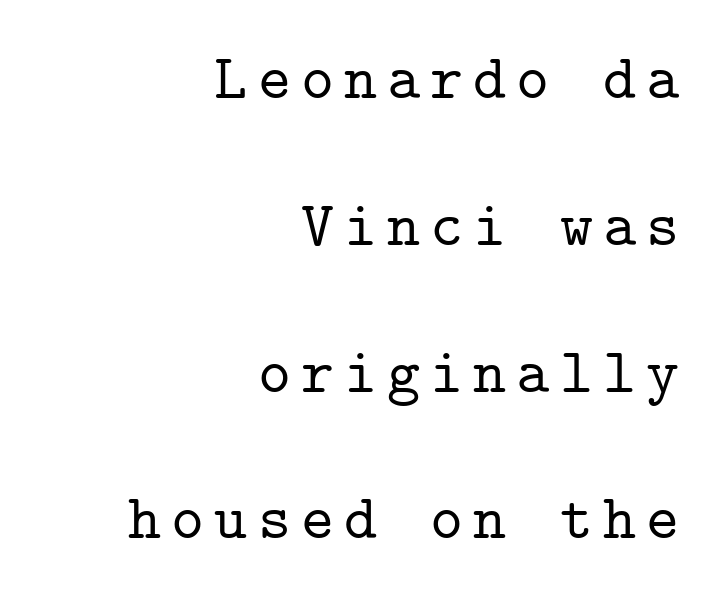
Stroke terminals: seriffed. Horizontal bands of white between lines are thick stripes. Notice how the passage keeps a crisp vertical edge on the right only. Only glyphs here, with clear space below each row. Every character here occupies the same horizontal width, giving the sample a typewriter-like rhythm.
